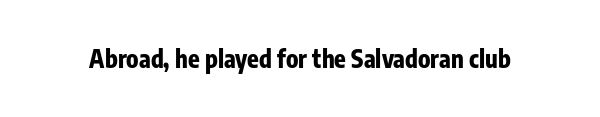
{"italic": "no", "bold": "yes", "underline": "no", "letter_spacing": "normal", "letter_spacing_em": 0.0, "glyph_px": 24}
